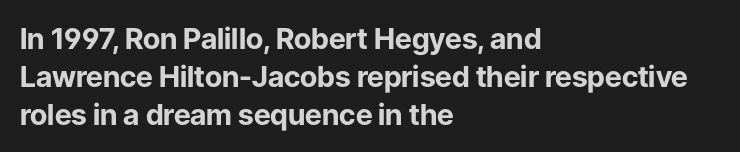
Q: Is the text bold? A: Yes.
Q: Is the text italic (slanted)? A: No, it is upright.
Q: Is the typeface a serif or a sans-serif typeface? A: Sans-serif.
Q: Is the text underlined? A: No.
Q: How is the paragraph aligned? A: Left-aligned.
Q: Is the spacing between letters normal or unusually wide? A: Normal.
Q: Is the spacing between lines tight, normal or loose? A: Normal.
Q: Width (condensed, normal, or wide)? A: Normal.
Q: Stroke contrast? A: Low.
Q: x-height? A: Medium.
Q: Monospaced? A: No.
